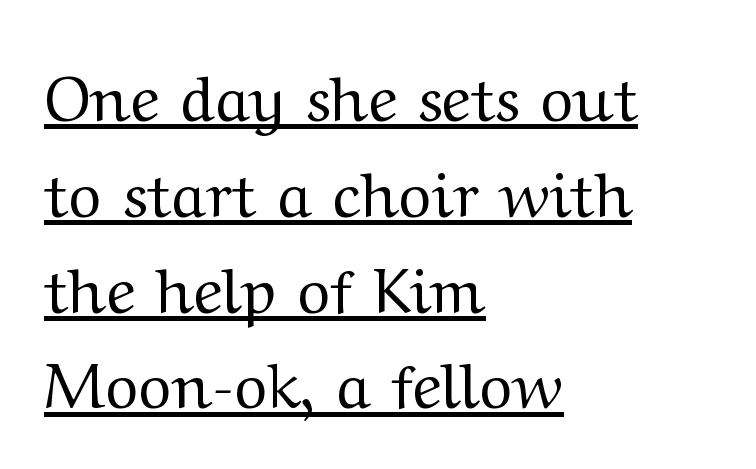
Q: Is the text bold? A: No.
Q: Is the text italic (slanted)? A: No, it is upright.
Q: Is the typeface a serif or a sans-serif typeface? A: Serif.
Q: Is the text underlined? A: Yes.
Q: How is the paragraph aligned? A: Left-aligned.
Q: Is the spacing between letters normal or unusually wide? A: Normal.
Q: Is the spacing between lines tight, normal or loose? A: Normal.
Q: Width (condensed, normal, or wide)? A: Wide.
Q: Stroke contrast? A: Medium.
Q: x-height? A: Medium.
Q: Monospaced? A: No.
